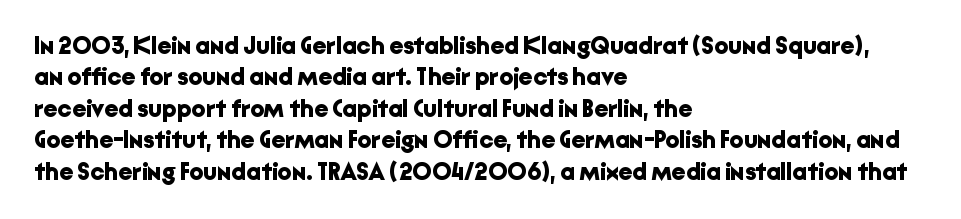
Q: Is the text bold? A: Yes.
Q: Is the text italic (slanted)? A: No, it is upright.
Q: Is the text underlined? A: No.
Q: How is the paragraph aligned? A: Left-aligned.
Q: Is the spacing between letters normal or unusually wide? A: Normal.
Q: Is the spacing between lines tight, normal or loose? A: Normal.
